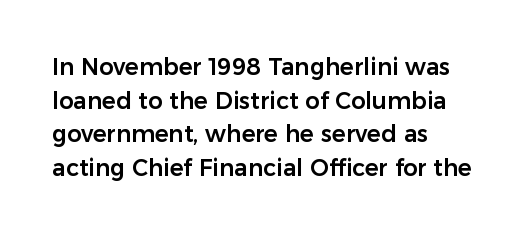
The image shows 23 px text type, upright; set left-aligned, normal line spacing (1.46x), normal letter spacing, not underlined.
